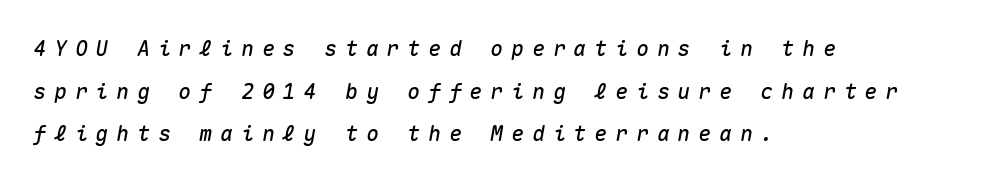
The face used here is rendered with a markedly widened letterfit. The leading is generous, giving the passage an open texture. Notice how the stems are inclined rather than vertical — that's the hallmark of italics. Underline: absent. These lines stack with their left ends in a neat column.
